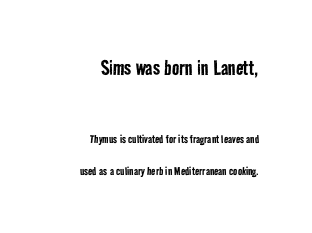
Q: Is the text bold? A: No.
Q: Is the text underlined? A: No.
Q: How is the paragraph aligned? A: Right-aligned.
Q: Is the spacing between letters normal or unusually wide? A: Normal.
Q: Is the spacing between lines tight, normal or loose? A: Loose.
Q: Which block of text is set in a larger size, the first (top) or the second (bottom)? A: The first (top) one.
